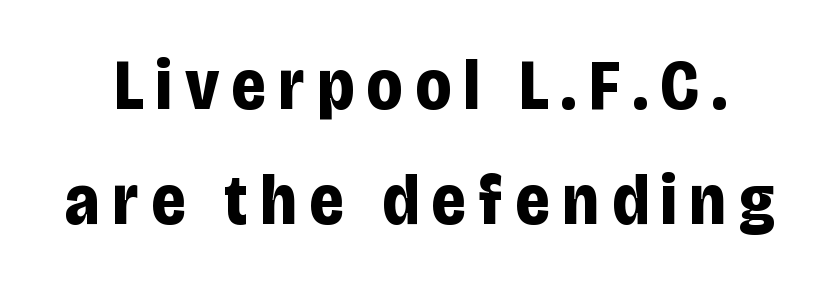
The image shows 71 px bold, condensed sans-serif type, upright; set normal line spacing (1.62x), not underlined; low stroke contrast and a large x-height.
